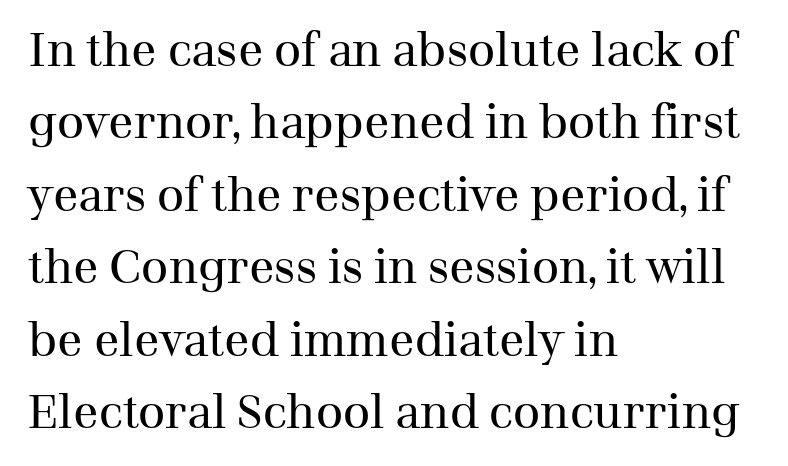
The image shows 47 px regular-weight serif type, upright; set left-aligned, normal line spacing (1.54x), normal letter spacing, not underlined; medium stroke contrast and a medium x-height.
